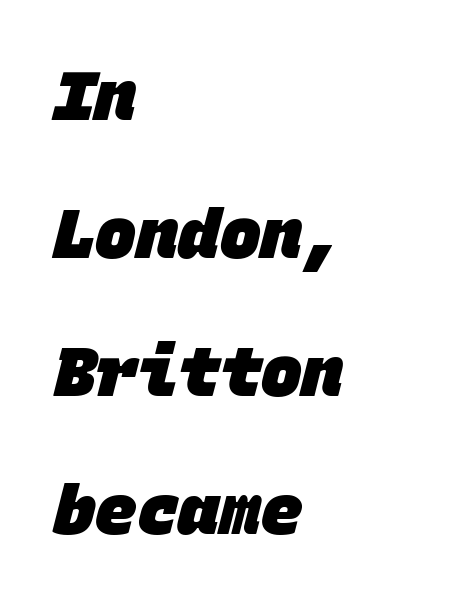
The passage is arranged the way most books set body copy — flush left. Does extra space separate the letters? No, they use regular spacing. Classification — sans serif. Strong, thick strokes mark this as bold type.
